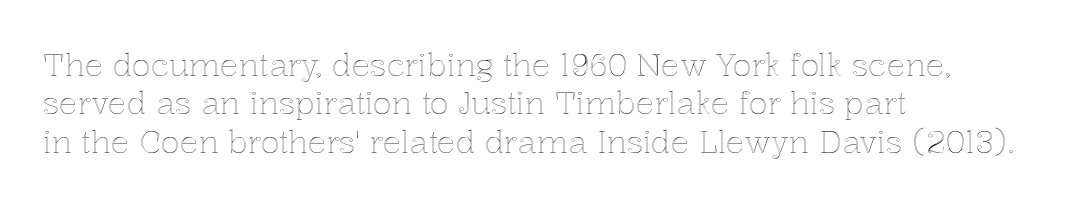
Q: Is the text italic (slanted)? A: No, it is upright.
Q: Is the text underlined? A: No.
Q: How is the paragraph aligned? A: Left-aligned.
Q: Is the spacing between letters normal or unusually wide? A: Normal.
Q: Width (condensed, normal, or wide)? A: Normal.
Q: x-height? A: Medium.
Q: Monospaced? A: No.
